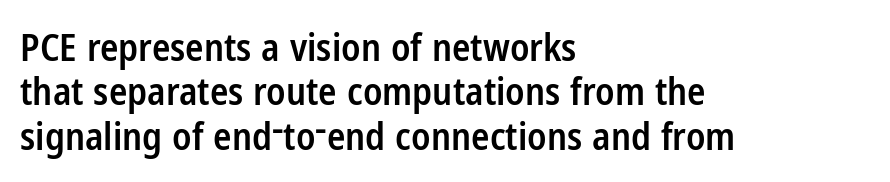
Q: Is the text bold? A: Semi-bold.
Q: Is the text italic (slanted)? A: No, it is upright.
Q: Is the typeface a serif or a sans-serif typeface? A: Sans-serif.
Q: Is the text underlined? A: No.
Q: How is the paragraph aligned? A: Left-aligned.
Q: Is the spacing between letters normal or unusually wide? A: Normal.
Q: Width (condensed, normal, or wide)? A: Condensed.
Q: Stroke contrast? A: Low.
Q: x-height? A: Medium.
Q: Monospaced? A: No.
